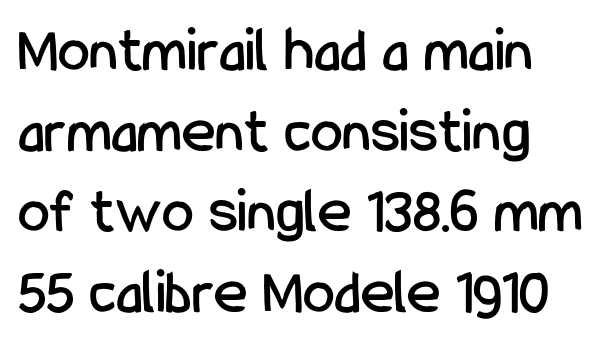
The image shows 64 px condensed sans-serif type, upright; set left-aligned, normal line spacing (1.26x), normal letter spacing, not underlined; low stroke contrast and a medium x-height.
